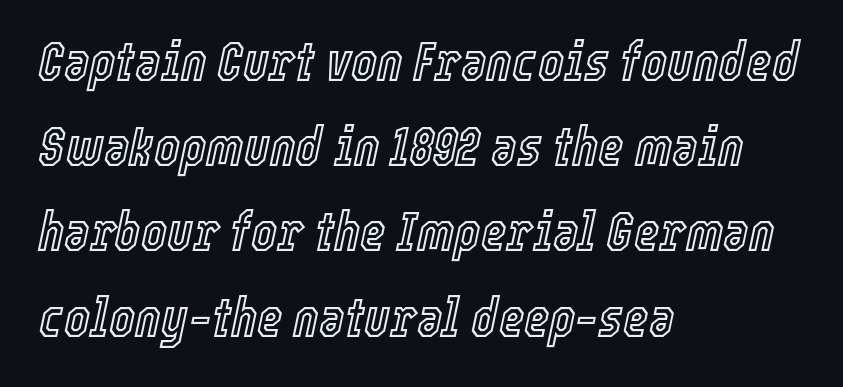
{"italic": "yes", "lean": "right", "slant_degrees": 12, "width": "condensed", "x_height": "medium", "monospaced": "no", "underline": "no", "align": "left", "line_spacing": "normal", "line_spacing_ratio": 1.55, "letter_spacing": "normal", "letter_spacing_em": 0.0, "glyph_px": 55}
